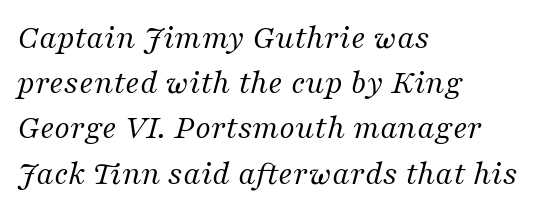
{"serif": "yes", "italic": "yes", "lean": "right", "slant_degrees": 16, "bold": "no", "weight": "regular", "width": "normal", "stroke_contrast": "medium", "x_height": "medium", "monospaced": "no", "underline": "no", "align": "left", "line_spacing": "normal", "line_spacing_ratio": 1.33, "letter_spacing": "normal", "letter_spacing_em": 0.0, "glyph_px": 34}
